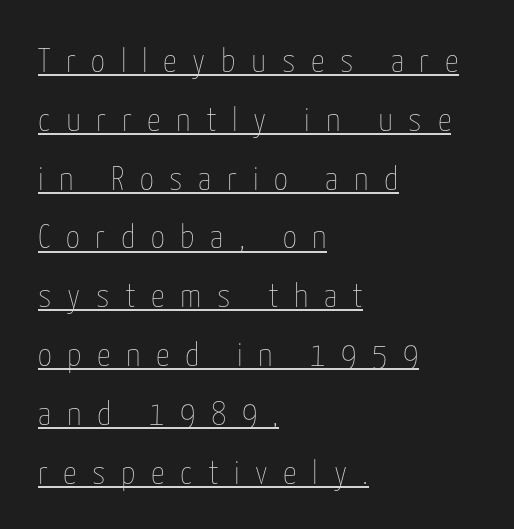
{"italic": "no", "bold": "no", "weight": "thin", "width": "condensed", "stroke_contrast": "low", "x_height": "medium", "monospaced": "no", "underline": "yes", "align": "left", "line_spacing_ratio": 1.73, "letter_spacing": "wide", "letter_spacing_em": 0.46, "glyph_px": 34}
